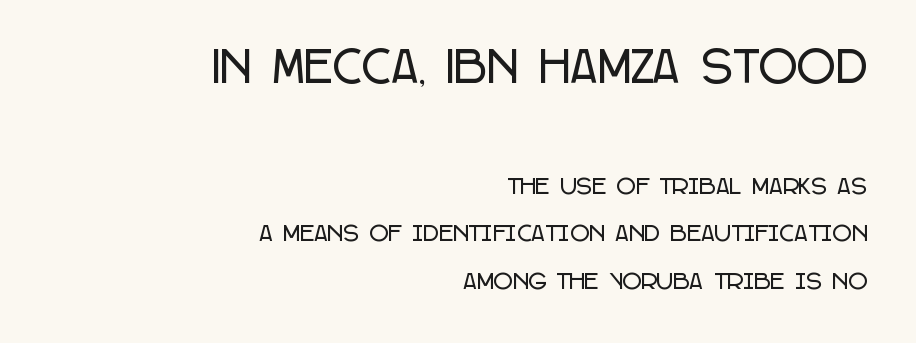
{"serif": "no", "italic": "no", "width": "condensed", "stroke_contrast": "low", "x_height": "large", "monospaced": "no", "underline": "no", "align": "right", "line_spacing": "loose", "line_spacing_ratio": 2.25, "letter_spacing": "normal", "letter_spacing_em": 0.0, "larger_block": "first", "size_ratio": 2.0, "glyph_px": 42}
